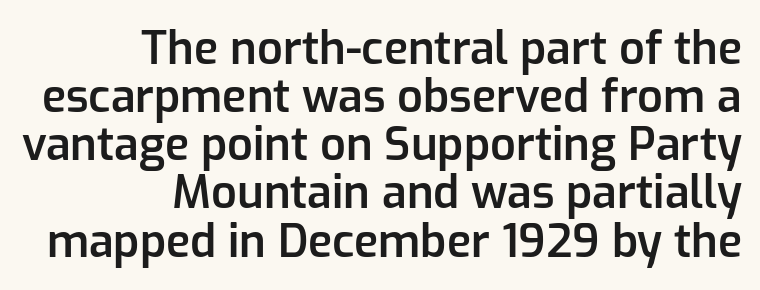
Q: Is the text bold? A: Semi-bold.
Q: Is the text italic (slanted)? A: No, it is upright.
Q: Is the typeface a serif or a sans-serif typeface? A: Sans-serif.
Q: Is the text underlined? A: No.
Q: How is the paragraph aligned? A: Right-aligned.
Q: Is the spacing between letters normal or unusually wide? A: Normal.
Q: Is the spacing between lines tight, normal or loose? A: Tight.
Q: Width (condensed, normal, or wide)? A: Normal.
Q: Stroke contrast? A: Low.
Q: x-height? A: Medium.
Q: Monospaced? A: No.
